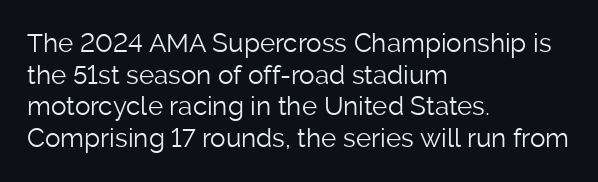
Nope, not italic — everything's standing straight. The font is comparable to plain body text, perhaps lighter. Inter-character spacing is left at the font's built-in metrics. The zone under the glyphs is completely vacant. These lines are set flush left with a ragged right edge.
